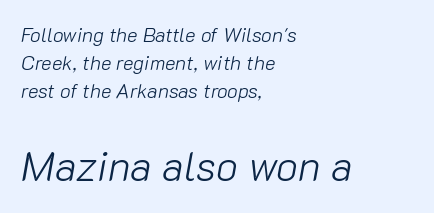
Visually the block forms a straight wall on the left and a jagged coastline on the right. Normally led — the rows are evenly, conventionally spaced. No heavy texture on the line: the type isn't bold. Letter spacing: default.
